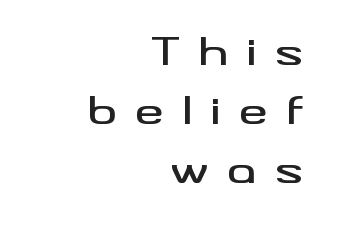
The lettering stays uniformly vertical, giving the passage a roman look. Descenders are the only things crossing below the line. Successive baselines arrive at the customary interval. These lines have a slow, spaced-out rhythm from letter to letter. Note the varied advance widths — an 'i' is clearly narrower than an 'm'.
